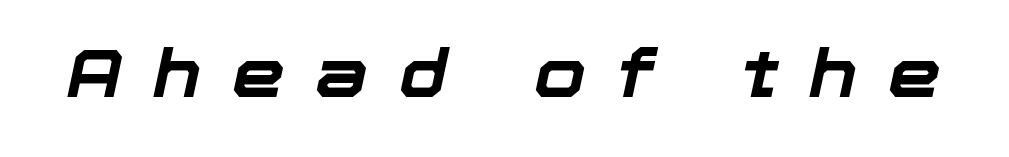
Q: Is the text bold? A: Yes.
Q: Is the text italic (slanted)? A: Yes, it leans right by about 12 degrees.
Q: Is the text underlined? A: No.
Q: Is the spacing between letters normal or unusually wide? A: Unusually wide.
Q: Width (condensed, normal, or wide)? A: Normal.
Q: Stroke contrast? A: Low.
Q: x-height? A: Medium.
Q: Monospaced? A: No.
